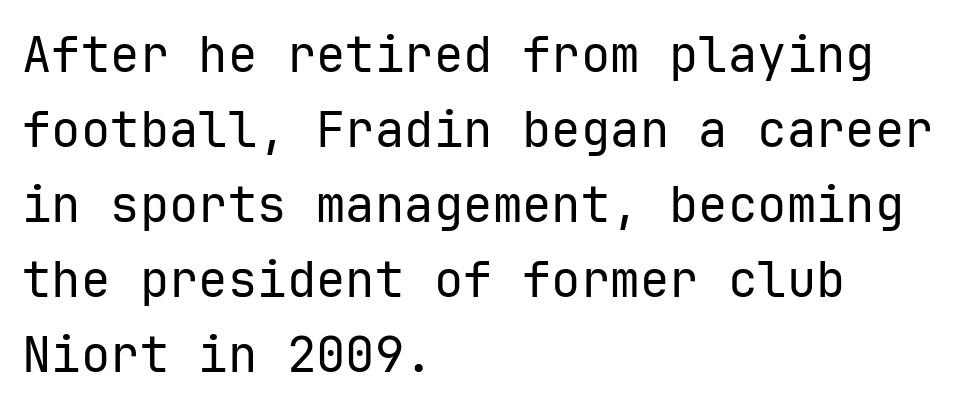
The image shows 49 px regular-weight sans-serif type, upright, monospaced; set left-aligned, normal line spacing (1.53x), normal letter spacing, not underlined; low stroke contrast and a medium x-height.
